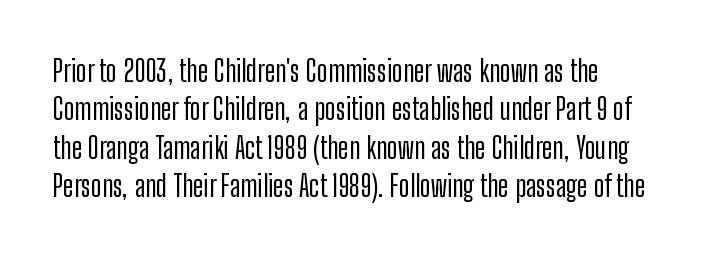
Teacher's note: observe the even left margin — that is flush-left alignment. Characters remain perfectly vertical along every line. The face used here is rendered with its standard letterfit. The gap between lines stays unmarked. The characters display no serif detailing; their extremities are plain. Note the varied advance widths — an 'i' is clearly narrower than an 'm'.
